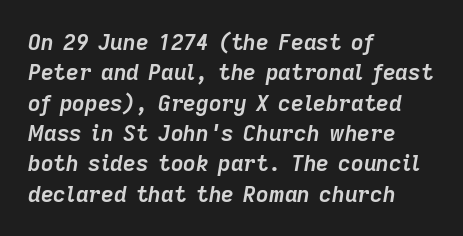
{"italic": "yes", "lean": "right", "slant_degrees": 9, "bold": "yes", "underline": "no", "align": "left", "line_spacing": "normal", "line_spacing_ratio": 1.38, "letter_spacing": "normal", "letter_spacing_em": 0.0, "glyph_px": 22}
